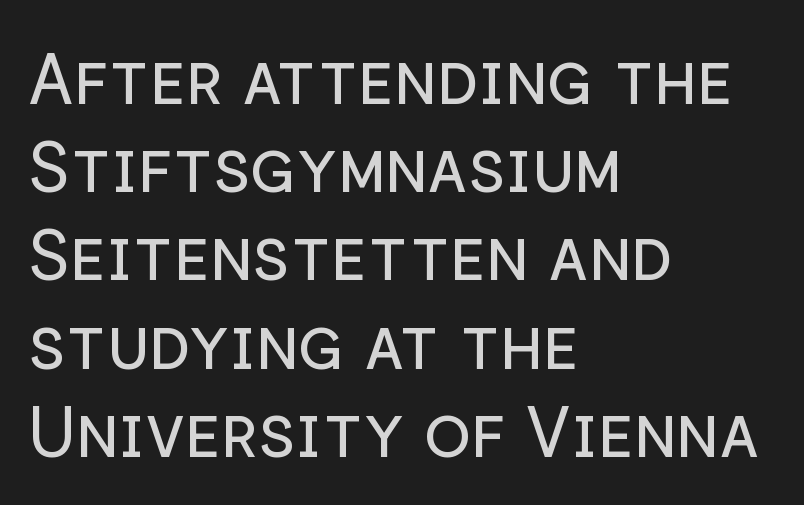
The image shows 70 px regular-weight sans-serif type, upright; set left-aligned, normal line spacing (1.26x), normal letter spacing, not underlined; low stroke contrast and a medium x-height.
